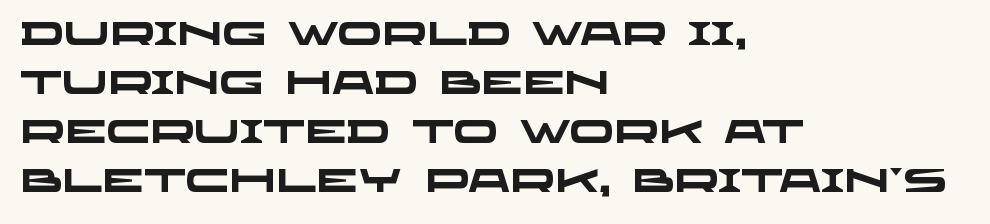
{"serif": "no", "bold": "yes", "weight": "heavy", "width": "wide", "stroke_contrast": "low", "x_height": "large", "monospaced": "no", "underline": "no", "align": "left", "line_spacing": "normal", "line_spacing_ratio": 1.48, "letter_spacing": "normal", "letter_spacing_em": 0.0, "glyph_px": 33}
